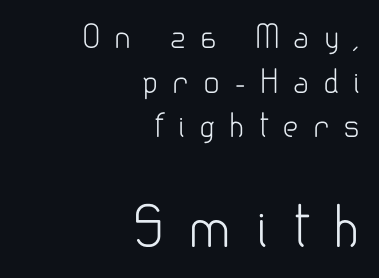
Are there feet on the stems? There aren't — it's a sans. Vertically, the passage feels balanced, rows spaced as you'd expect. The passage shown is typed in a proportional face where columns would drift. Does extra space separate the letters? Yes, quite a lot of it.
